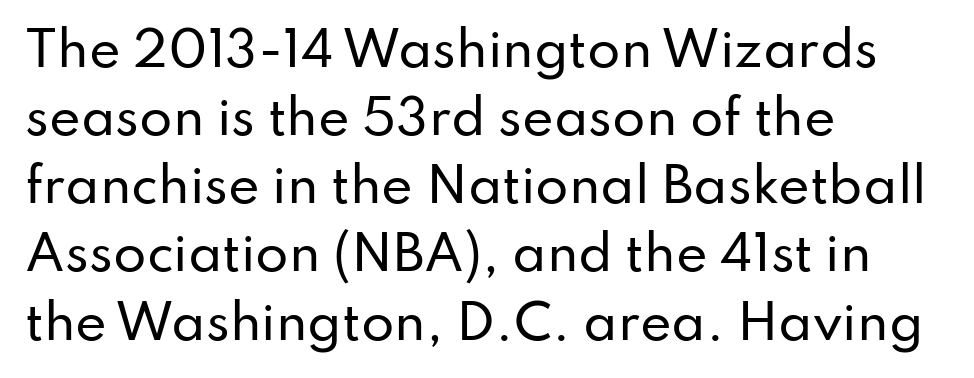
{"serif": "no", "italic": "no", "width": "normal", "stroke_contrast": "low", "x_height": "small", "monospaced": "no", "underline": "no", "align": "left", "line_spacing": "normal", "line_spacing_ratio": 1.42, "letter_spacing": "normal", "letter_spacing_em": 0.0, "glyph_px": 48}
